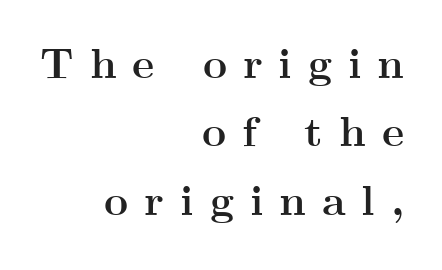
The image shows 42 px semibold, wide serif type, upright; set right-aligned, normal line spacing (1.63x), unusually wide letter spacing (+0.38 em), not underlined; medium stroke contrast and a small x-height.
